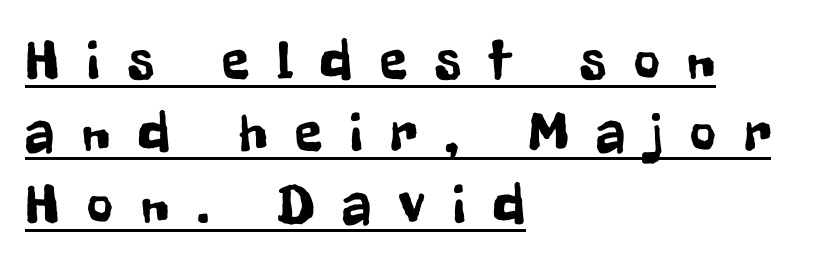
Q: Is the text italic (slanted)? A: No, it is upright.
Q: Is the typeface a serif or a sans-serif typeface? A: Sans-serif.
Q: Is the text underlined? A: Yes.
Q: How is the paragraph aligned? A: Left-aligned.
Q: Is the spacing between letters normal or unusually wide? A: Unusually wide.
Q: Is the spacing between lines tight, normal or loose? A: Normal.
Q: Width (condensed, normal, or wide)? A: Condensed.
Q: Stroke contrast? A: Low.
Q: x-height? A: Medium.
Q: Monospaced? A: No.
